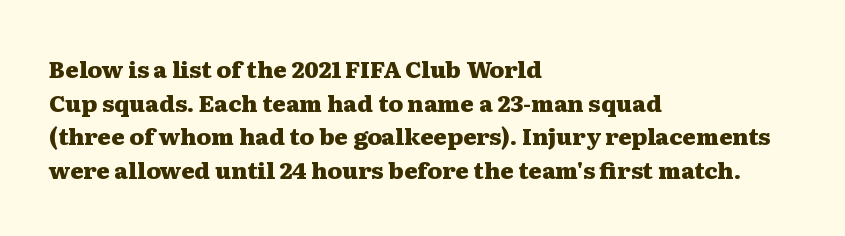
Q: Is the text bold? A: Yes.
Q: Is the text italic (slanted)? A: No, it is upright.
Q: Is the text underlined? A: No.
Q: How is the paragraph aligned? A: Left-aligned.
Q: Is the spacing between letters normal or unusually wide? A: Normal.
Q: Is the spacing between lines tight, normal or loose? A: Normal.
